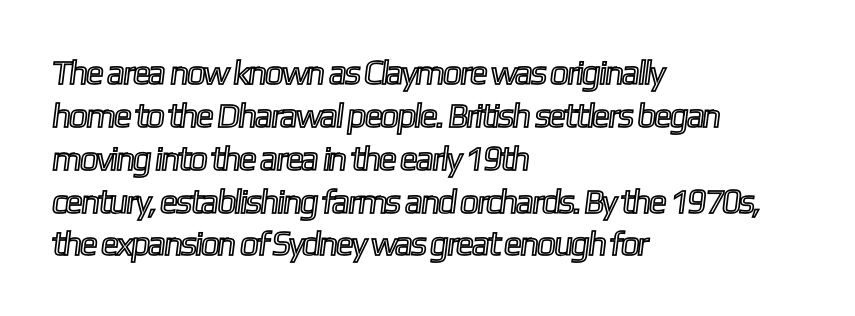
The image shows 34 px condensed type; set left-aligned, normal line spacing (1.26x), normal letter spacing, not underlined; a medium x-height.
